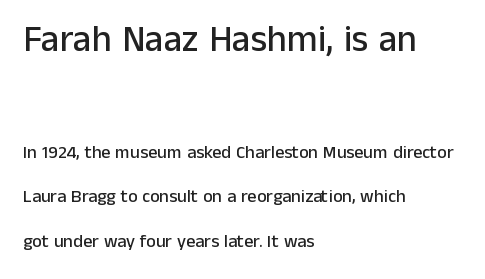
Caption: upper text group enlarged, lower text group reduced. Summary of vertical rhythm: relaxed, with wide interline spacing. Anything drawn beneath the words? Only blank space. The paragraph shown leans on its left margin.
